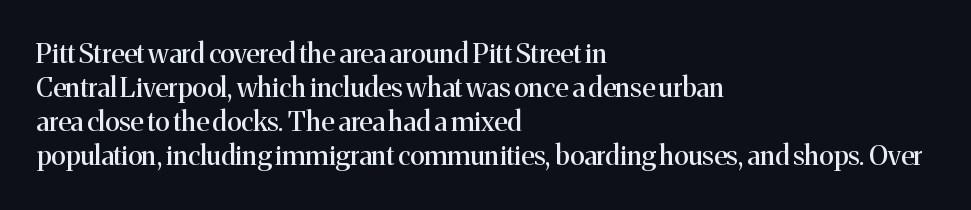
{"italic": "no", "underline": "no", "align": "left", "line_spacing": "normal", "line_spacing_ratio": 1.26, "letter_spacing": "normal", "letter_spacing_em": 0.0, "glyph_px": 27}
